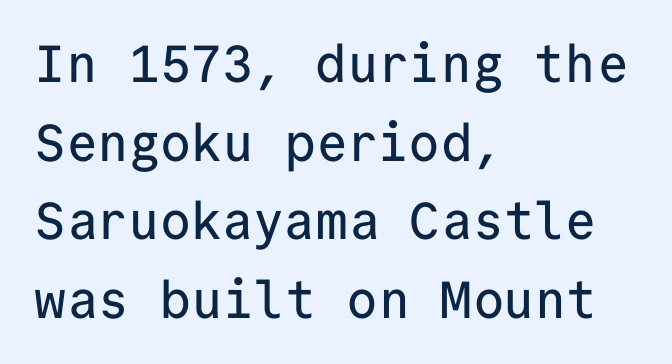
Clear beneath every line of the passage. One glance says typical: line gaps are just what's usual. This sample uses an upright cut, with every glyph sitting square on the baseline. Each letter, wide or thin by design, is forced into the same width here.
